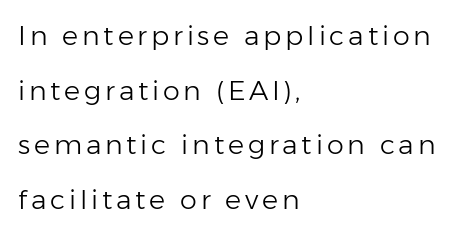
Q: Is the text bold? A: No.
Q: Is the text italic (slanted)? A: No, it is upright.
Q: Is the text underlined? A: No.
Q: How is the paragraph aligned? A: Left-aligned.
Q: Is the spacing between lines tight, normal or loose? A: Loose.
